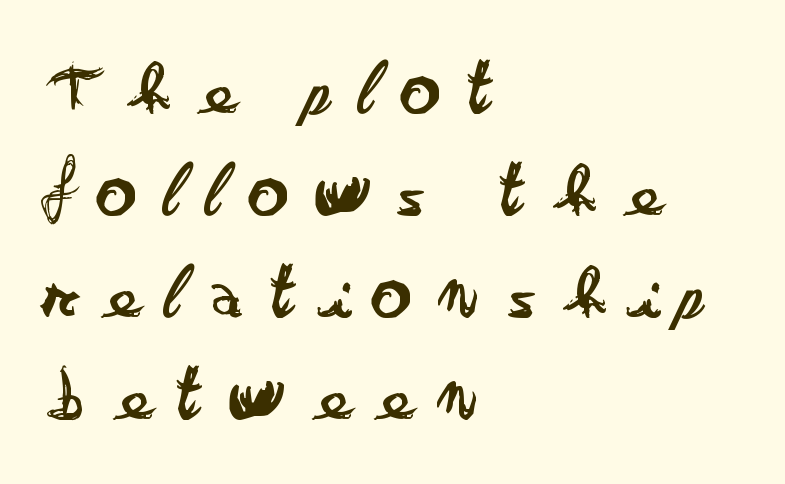
The image shows 79 px regular-weight, wide sans-serif type, upright; set left-aligned, normal line spacing (1.29x), unusually wide letter spacing (+0.35 em), not underlined; low stroke contrast and a small x-height.
